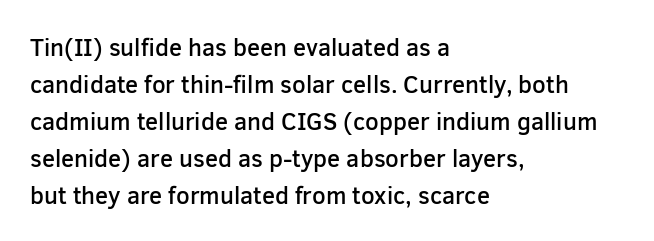
{"italic": "no", "bold": "semi", "underline": "no", "align": "left", "line_spacing": "normal", "line_spacing_ratio": 1.54, "letter_spacing": "normal", "letter_spacing_em": 0.0, "glyph_px": 24}
